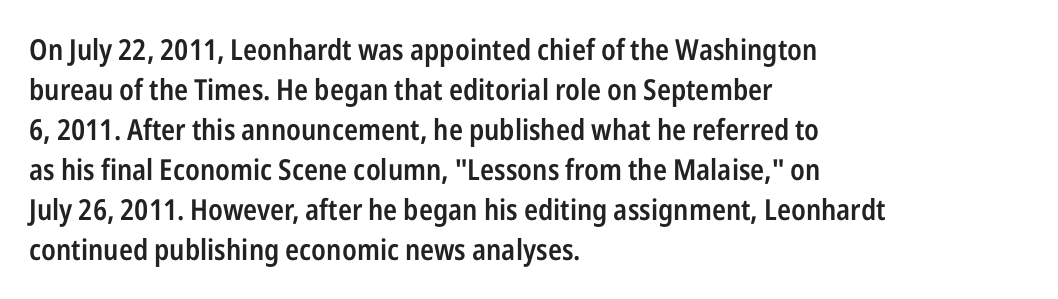
Q: Is the text bold? A: Semi-bold.
Q: Is the text italic (slanted)? A: No, it is upright.
Q: Is the typeface a serif or a sans-serif typeface? A: Sans-serif.
Q: Is the text underlined? A: No.
Q: How is the paragraph aligned? A: Left-aligned.
Q: Is the spacing between letters normal or unusually wide? A: Normal.
Q: Is the spacing between lines tight, normal or loose? A: Normal.
Q: Width (condensed, normal, or wide)? A: Condensed.
Q: Stroke contrast? A: Low.
Q: x-height? A: Medium.
Q: Monospaced? A: No.
